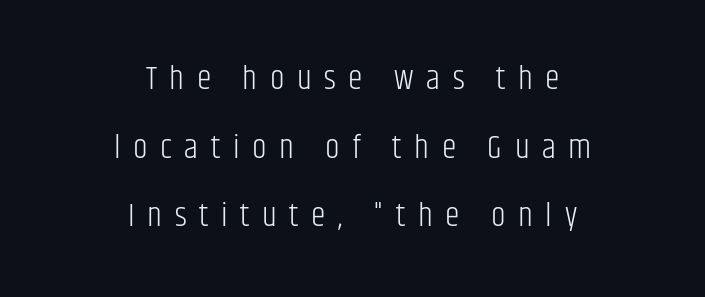
The image shows 33 px light, condensed sans-serif type, upright; set centered, loose line spacing (2.08x), unusually wide letter spacing (+0.38 em), not underlined; low stroke contrast and a large x-height.
